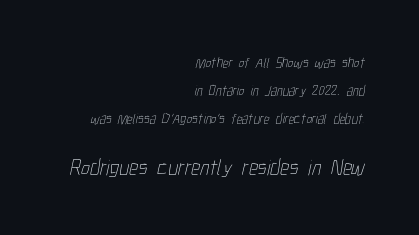
Q: Is the text bold? A: No.
Q: Is the text underlined? A: No.
Q: How is the paragraph aligned? A: Right-aligned.
Q: Is the spacing between letters normal or unusually wide? A: Normal.
Q: Is the spacing between lines tight, normal or loose? A: Loose.
Q: Which block of text is set in a larger size, the first (top) or the second (bottom)? A: The second (bottom) one.
